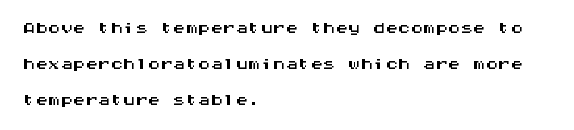
Q: Is the text italic (slanted)? A: No, it is upright.
Q: Is the text underlined? A: No.
Q: How is the paragraph aligned? A: Left-aligned.
Q: Is the spacing between letters normal or unusually wide? A: Normal.
Q: Is the spacing between lines tight, normal or loose? A: Normal.
